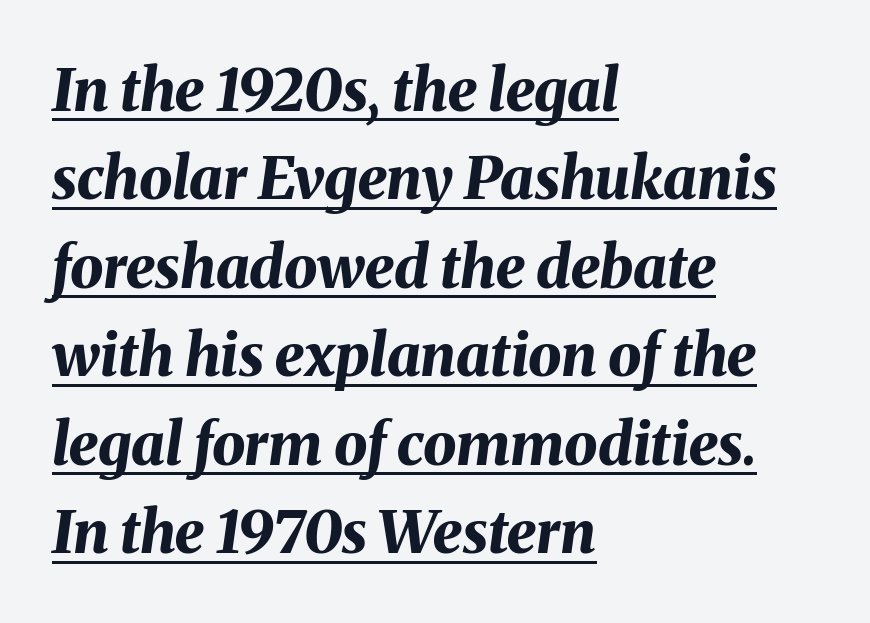
{"italic": "yes", "lean": "right", "slant_degrees": 8, "bold": "yes", "weight": "bold", "width": "normal", "stroke_contrast": "medium", "x_height": "medium", "monospaced": "no", "underline": "yes", "align": "left", "line_spacing": "normal", "line_spacing_ratio": 1.5, "letter_spacing": "normal", "letter_spacing_em": 0.0, "glyph_px": 59}
